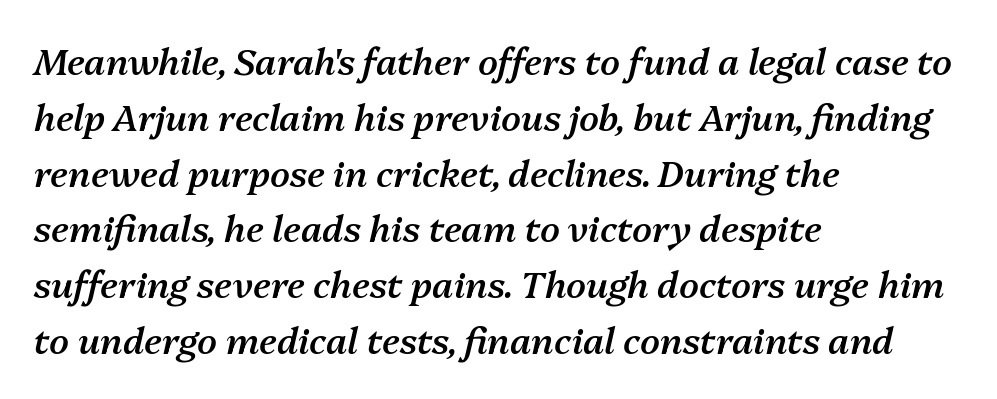
Q: Is the text bold? A: Semi-bold.
Q: Is the text italic (slanted)? A: Yes, it leans right by about 13 degrees.
Q: Is the text underlined? A: No.
Q: How is the paragraph aligned? A: Left-aligned.
Q: Is the spacing between letters normal or unusually wide? A: Normal.
Q: Is the spacing between lines tight, normal or loose? A: Normal.
Q: Width (condensed, normal, or wide)? A: Normal.
Q: Stroke contrast? A: Medium.
Q: x-height? A: Medium.
Q: Monospaced? A: No.
